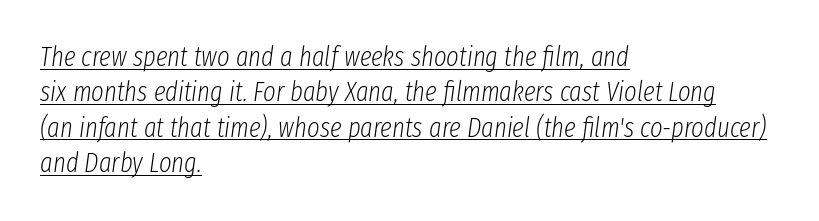
{"italic": "yes", "lean": "right", "slant_degrees": 8, "bold": "no", "underline": "yes", "align": "left", "line_spacing": "normal", "line_spacing_ratio": 1.31, "letter_spacing": "normal", "letter_spacing_em": 0.0, "glyph_px": 27}
